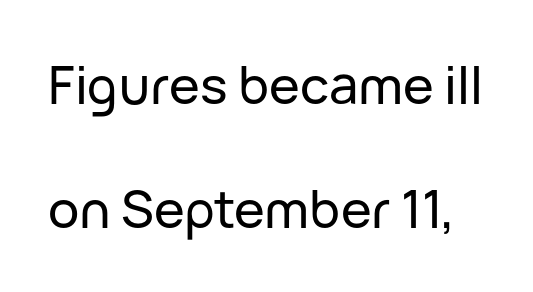
Short note: letters normally spaced. Bare-footed words on every line. Leading: increased. You could not count columns in this text — the font is proportionally spaced.
